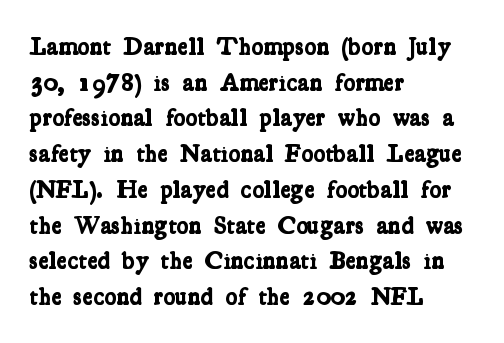
{"bold": "yes", "underline": "no", "align": "left", "line_spacing": "normal", "line_spacing_ratio": 1.43, "letter_spacing": "normal", "letter_spacing_em": 0.0, "glyph_px": 25}
